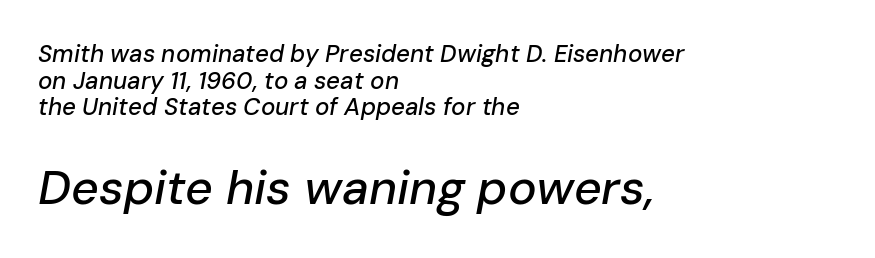
{"italic": "yes", "lean": "right", "slant_degrees": 10, "width": "normal", "stroke_contrast": "low", "x_height": "medium", "monospaced": "no", "underline": "no", "align": "left", "line_spacing": "tight", "line_spacing_ratio": 1.11, "letter_spacing": "normal", "letter_spacing_em": 0.0, "larger_block": "second", "size_ratio": 2.0, "glyph_px": 48}
